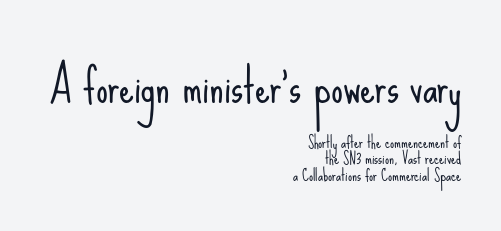
The image shows 47 px light, condensed sans-serif type, upright; set right-aligned, tight line spacing (1.03x), normal letter spacing, not underlined; the first (top) block is 2.94x larger; low stroke contrast and a small x-height.
